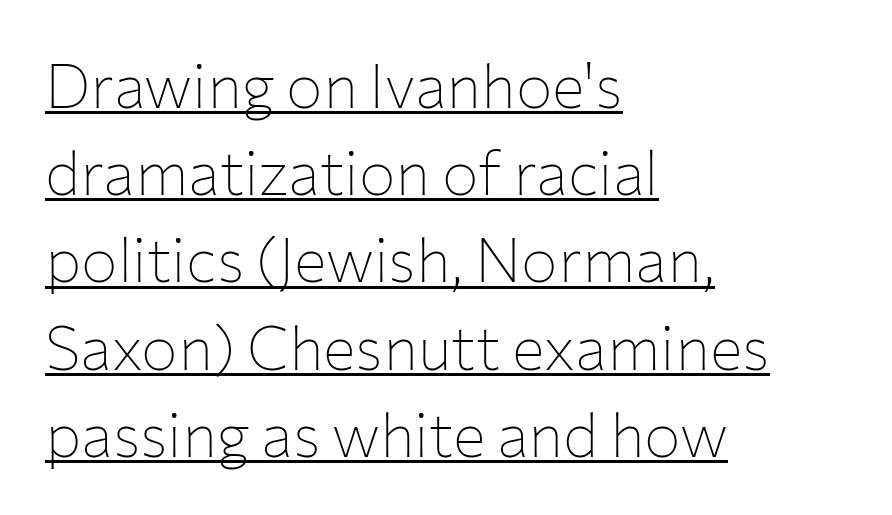
The image shows 61 px thin sans-serif type, upright; set left-aligned, normal line spacing (1.43x), normal letter spacing, underlined; low stroke contrast and a medium x-height.
